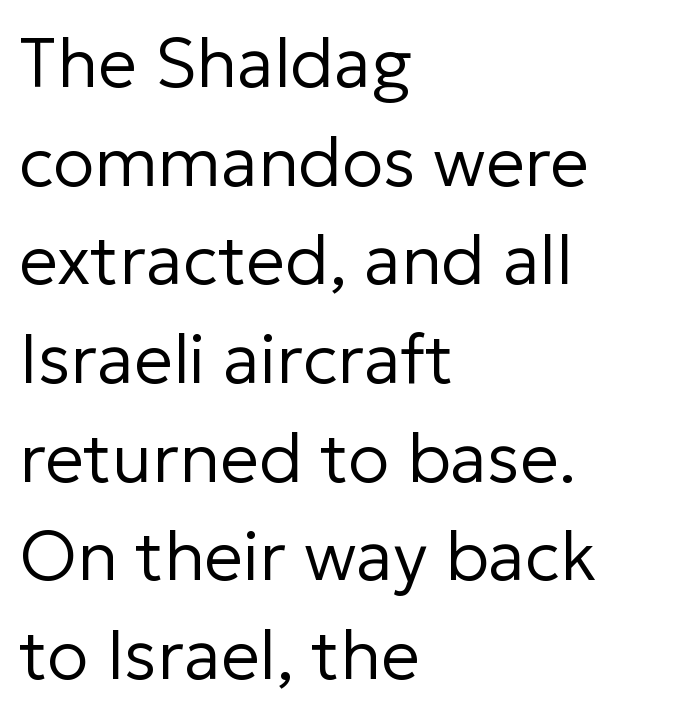
Vertically, the passage feels balanced, rows spaced as you'd expect. This sample has the flowing, uneven cadence of proportional lettering. Heaviness? Minimal to ordinary, like unemphasized prose. A sans-serif font was chosen for this passage. All the whitespace from short lines collects on the right.
